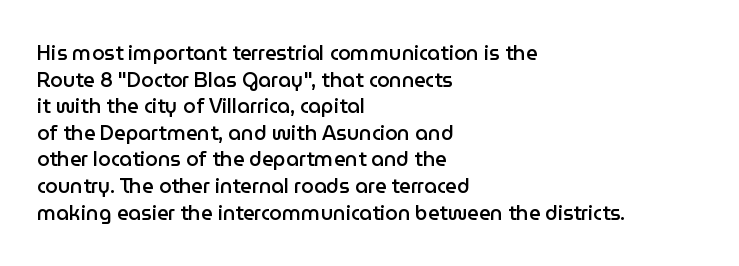
The image shows 20 px text type, upright; set left-aligned, normal line spacing (1.33x), normal letter spacing, not underlined.
